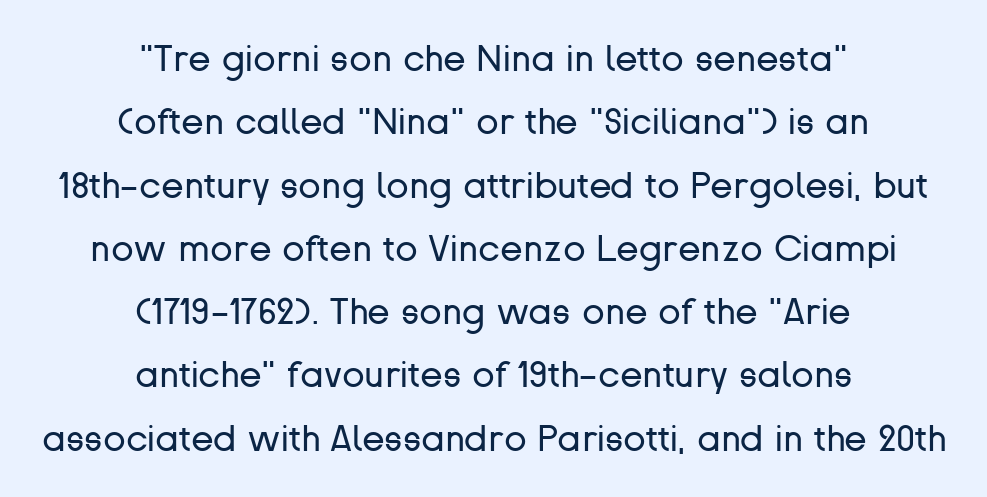
{"serif": "no", "italic": "no", "bold": "no", "weight": "regular", "width": "normal", "stroke_contrast": "low", "x_height": "medium", "monospaced": "no", "underline": "no", "align": "center", "line_spacing_ratio": 1.71, "letter_spacing": "normal", "letter_spacing_em": 0.0, "glyph_px": 37}
